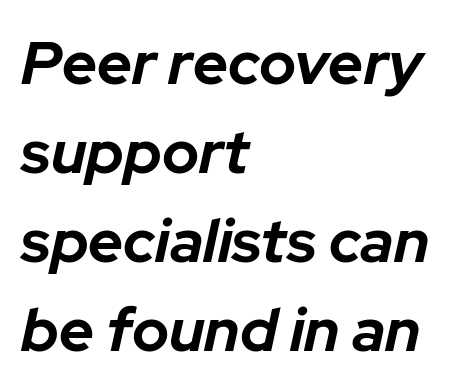
The image shows 61 px bold type, italic (leaning right); set left-aligned, normal line spacing (1.46x), normal letter spacing, not underlined; low stroke contrast and a medium x-height.
